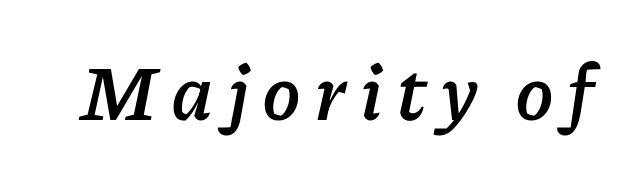
Q: Is the text bold? A: Yes.
Q: Is the text italic (slanted)? A: Yes, it leans right by about 11 degrees.
Q: Is the text underlined? A: No.
Q: Width (condensed, normal, or wide)? A: Normal.
Q: Stroke contrast? A: Low.
Q: x-height? A: Medium.
Q: Monospaced? A: No.
